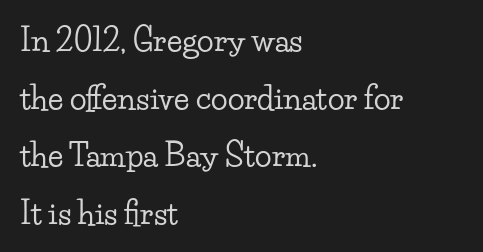
The image shows 31 px wide serif type, upright; set left-aligned, line spacing 1.86x, normal letter spacing, not underlined; low stroke contrast and a small x-height.
